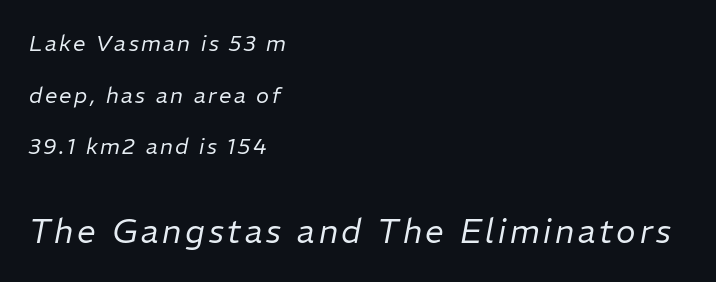
Q: Is the text bold? A: No.
Q: Is the text italic (slanted)? A: Yes, it leans right by about 11 degrees.
Q: Is the text underlined? A: No.
Q: How is the paragraph aligned? A: Left-aligned.
Q: Is the spacing between lines tight, normal or loose? A: Loose.
Q: Which block of text is set in a larger size, the first (top) or the second (bottom)? A: The second (bottom) one.
Q: Width (condensed, normal, or wide)? A: Normal.
Q: Stroke contrast? A: Low.
Q: x-height? A: Medium.
Q: Monospaced? A: No.
